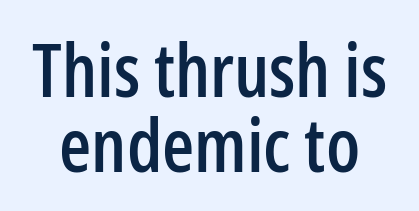
Does the lettering tilt? It doesn't — this is upright. Typographically, this falls in the sans-serif category. The face used here is rendered with its standard letterfit. Descenders hang freely into open space. The designer dialed line spacing down below the default. Looks like regular typesetting: each glyph gets only the width it needs.
